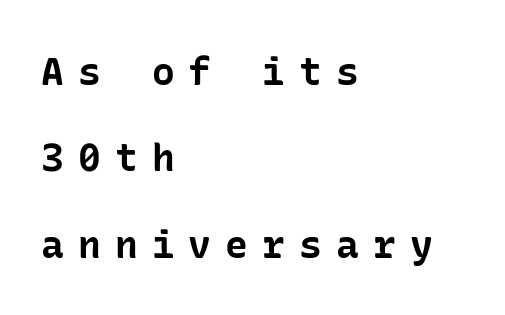
Q: Is the text bold? A: Yes.
Q: Is the text italic (slanted)? A: No, it is upright.
Q: Is the typeface a serif or a sans-serif typeface? A: Sans-serif.
Q: Is the text underlined? A: No.
Q: How is the paragraph aligned? A: Left-aligned.
Q: Is the spacing between letters normal or unusually wide? A: Unusually wide.
Q: Is the spacing between lines tight, normal or loose? A: Loose.
Q: Width (condensed, normal, or wide)? A: Normal.
Q: Stroke contrast? A: Low.
Q: x-height? A: Medium.
